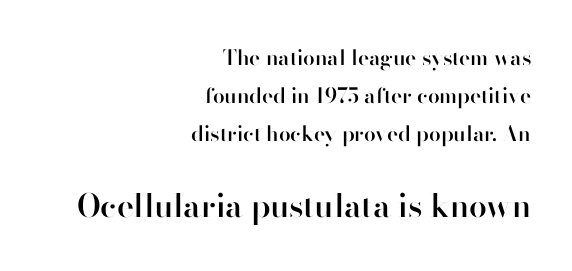
Look at the tracking — it's just the regular setting, nothing added. The letters in the lower block stand taller than those in the block above. A typesetter would label this face a sans. Each row of text sits above clean, open space. Typesetter's note: demi weight, one step under bold.
